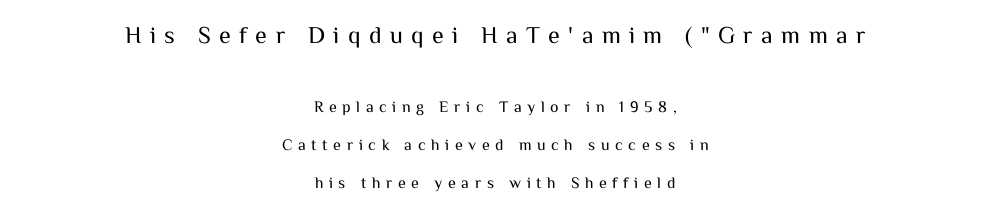
Q: Is the text bold? A: No.
Q: Is the text italic (slanted)? A: No, it is upright.
Q: Is the text underlined? A: No.
Q: How is the paragraph aligned? A: Centered.
Q: Is the spacing between letters normal or unusually wide? A: Unusually wide.
Q: Is the spacing between lines tight, normal or loose? A: Loose.
Q: Which block of text is set in a larger size, the first (top) or the second (bottom)? A: The first (top) one.
